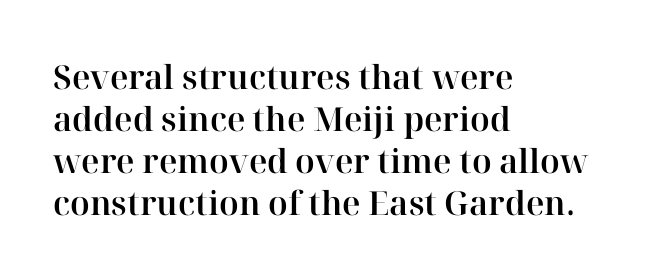
The image shows 33 px serif type, upright; set left-aligned, normal line spacing (1.27x), normal letter spacing, not underlined; high stroke contrast and a medium x-height.
